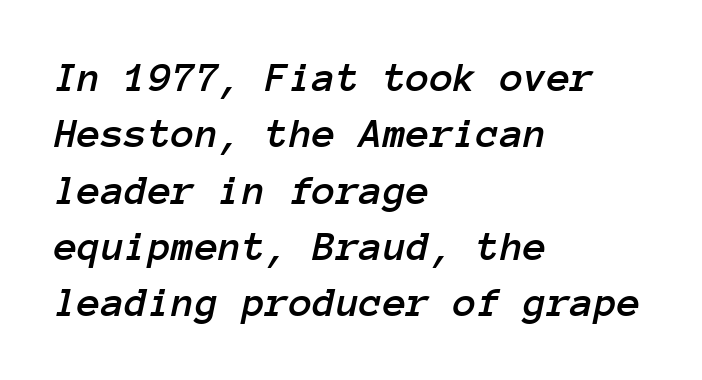
Q: Is the text italic (slanted)? A: Yes, it leans right by about 12 degrees.
Q: Is the text underlined? A: No.
Q: How is the paragraph aligned? A: Left-aligned.
Q: Is the spacing between letters normal or unusually wide? A: Normal.
Q: Is the spacing between lines tight, normal or loose? A: Normal.
Q: Width (condensed, normal, or wide)? A: Normal.
Q: Stroke contrast? A: Low.
Q: x-height? A: Medium.
Q: Monospaced? A: Yes.
